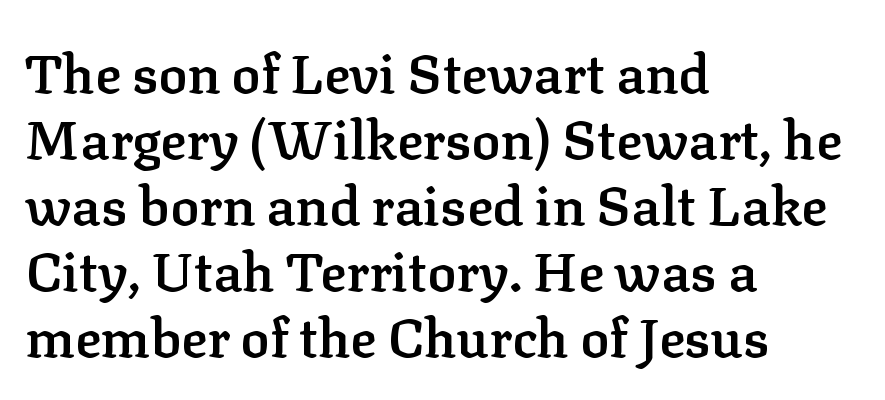
{"serif": "yes", "italic": "no", "bold": "semi", "weight": "semibold", "width": "normal", "stroke_contrast": "low", "x_height": "medium", "monospaced": "no", "underline": "no", "align": "left", "line_spacing_ratio": 1.22, "letter_spacing": "normal", "letter_spacing_em": 0.0, "glyph_px": 54}
